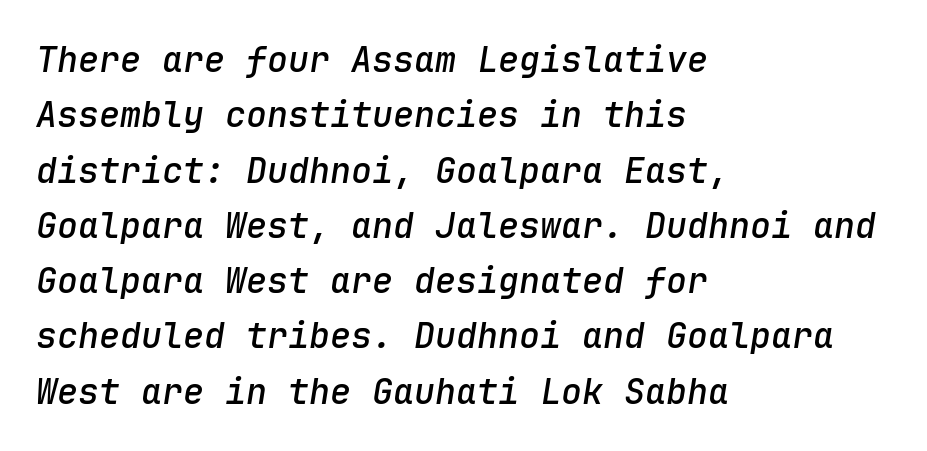
Designer's note — italics engaged. Honestly, there is no underline to notice here at all. Whoever set this chose a conventional vertical rhythm. The face used here is monospaced, like something from a code editor.
